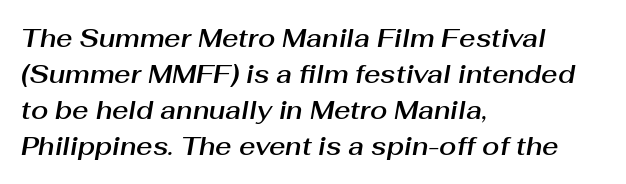
The image shows 25 px text type, italic (leaning right); set left-aligned, normal line spacing (1.44x), normal letter spacing, not underlined.
